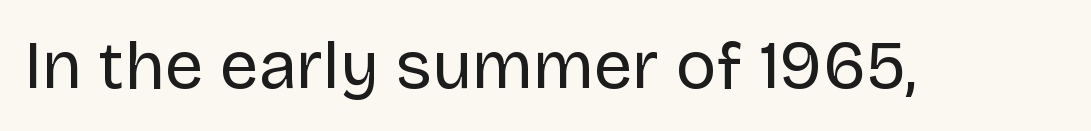
Quick note: not italic, upright. Type style note: lacks serifs. The passage shown is typed in a proportional face where columns would drift. This is not heavy type; no bold has been used. Plain, unruled lines of type.
